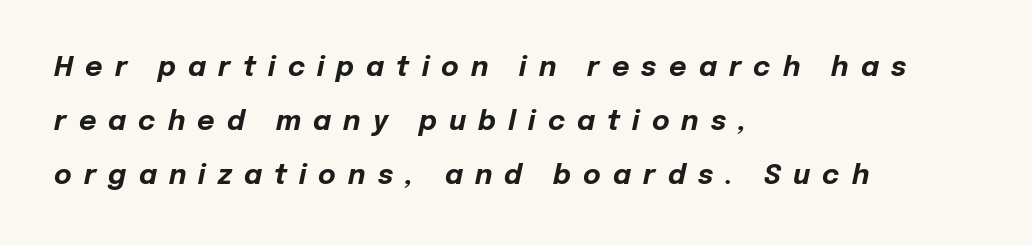
The characters look thick and weighty, a clear bold. The specimen omits any rule beneath the text block's lines. Airy leading. Display-style spreading of the glyphs; the letterfit is very open.
